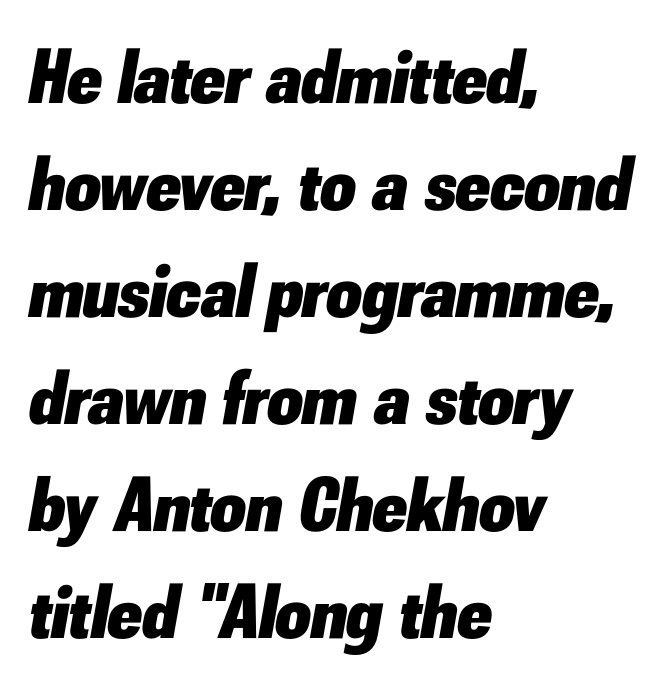
The image shows 77 px heavy type, italic (leaning right); set left-aligned, normal line spacing (1.39x), normal letter spacing, not underlined; low stroke contrast and a small x-height.
